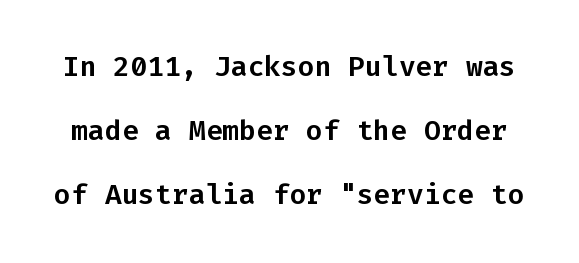
Examine the stroke ends and you'll find no serifs. The specimen omits any rule beneath the text block's lines. The block of text is sparse from top to bottom, with ample space between rows. Here the glyphs are tracked normally, forming tight word shapes.
